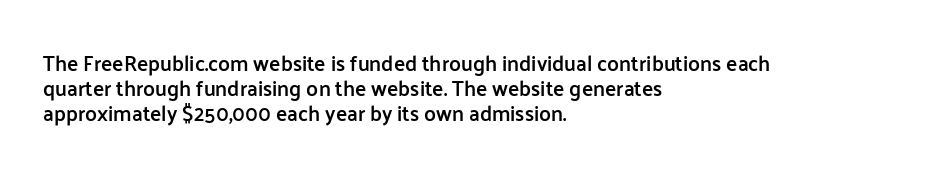
Stems and bowls a touch heavier than normal — semibold. This sample uses plain, unmodified letter spacing. The text block is weighted toward the left margin, trailing off unevenly rightward. Do the letters lean? They stand straight. Beneath every word, the page is bare.
